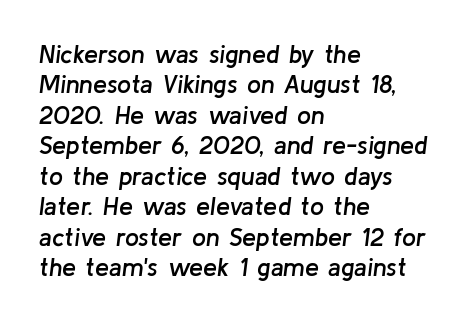
{"italic": "yes", "lean": "right", "slant_degrees": 8, "bold": "semi", "underline": "no", "align": "left", "line_spacing_ratio": 1.22, "letter_spacing": "normal", "letter_spacing_em": 0.0, "glyph_px": 25}
